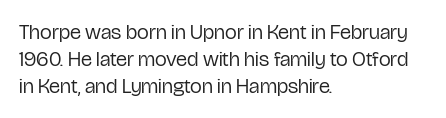
{"italic": "no", "bold": "no", "underline": "no", "align": "left", "line_spacing": "normal", "line_spacing_ratio": 1.28, "letter_spacing": "normal", "letter_spacing_em": 0.0, "glyph_px": 21}
